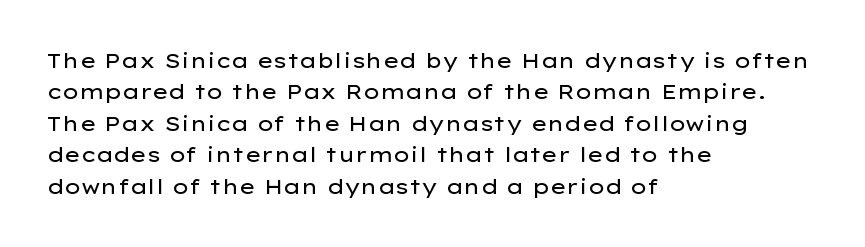
The image shows 21 px text type, upright; set left-aligned, normal line spacing (1.5x), normal letter spacing, not underlined.
